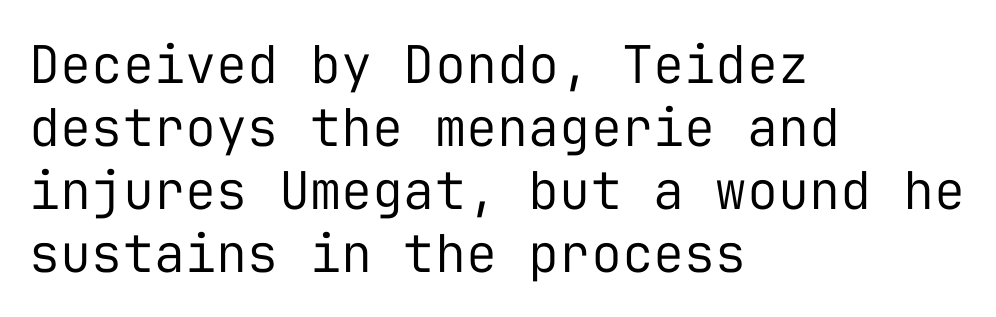
{"serif": "no", "italic": "no", "bold": "no", "weight": "regular", "width": "normal", "stroke_contrast": "low", "x_height": "medium", "monospaced": "yes", "underline": "no", "align": "left", "line_spacing_ratio": 1.21, "letter_spacing": "normal", "letter_spacing_em": 0.0, "glyph_px": 52}
